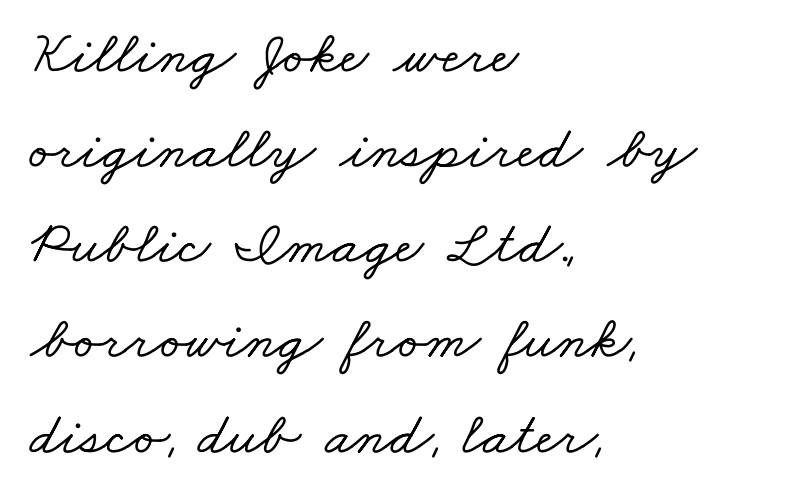
The image shows 61 px wide serif type; set left-aligned, normal line spacing (1.56x), normal letter spacing, not underlined; low stroke contrast and a small x-height.
